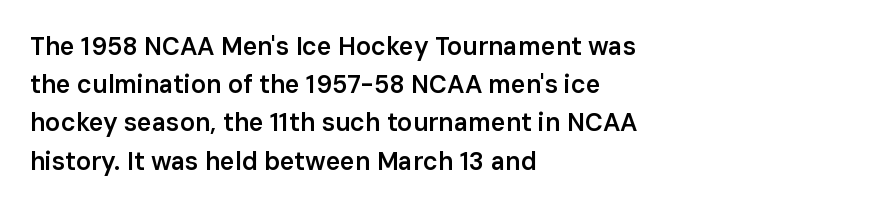
{"italic": "no", "bold": "semi", "underline": "no", "align": "left", "line_spacing": "normal", "line_spacing_ratio": 1.53, "letter_spacing": "normal", "letter_spacing_em": 0.0, "glyph_px": 25}
